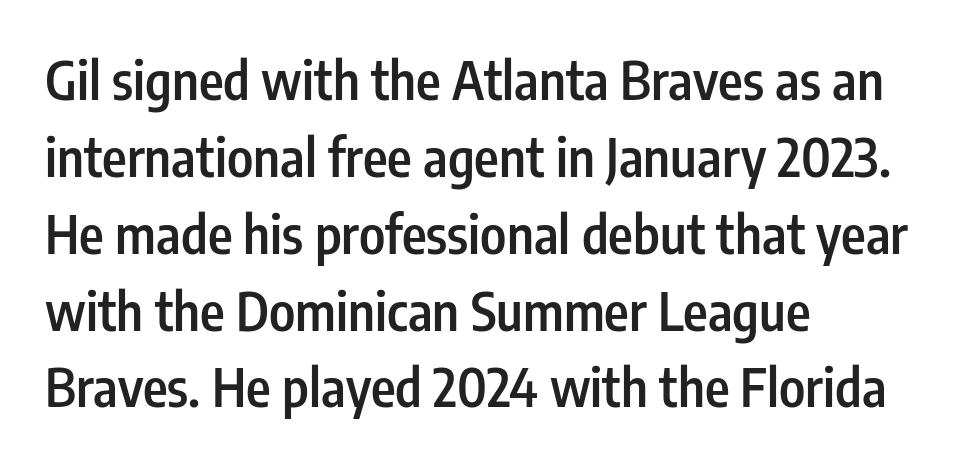
In CSS terms this would be text-align: left. Think of a printed novel: that variable character pitch is what you see here. Is the letter spacing exaggerated? No — it looks like the ordinary default. Letters rest on an invisible, unmarked baseline. Quick note: interline space is typical.
